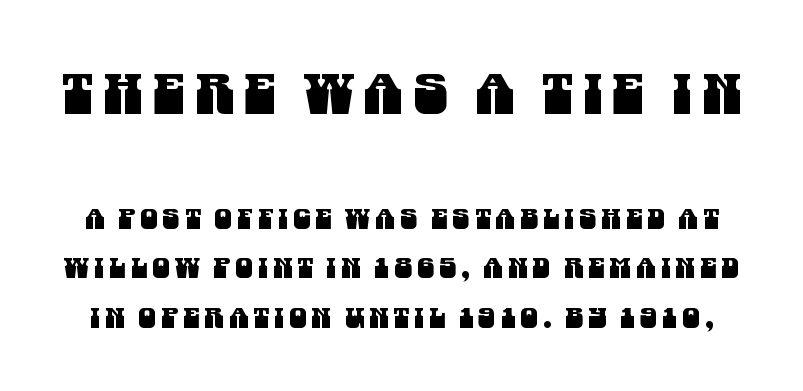
Q: Is the typeface a serif or a sans-serif typeface? A: Sans-serif.
Q: Is the text underlined? A: No.
Q: Which block of text is set in a larger size, the first (top) or the second (bottom)? A: The first (top) one.
Q: Width (condensed, normal, or wide)? A: Condensed.
Q: Stroke contrast? A: Medium.
Q: x-height? A: Large.
Q: Monospaced? A: No.
